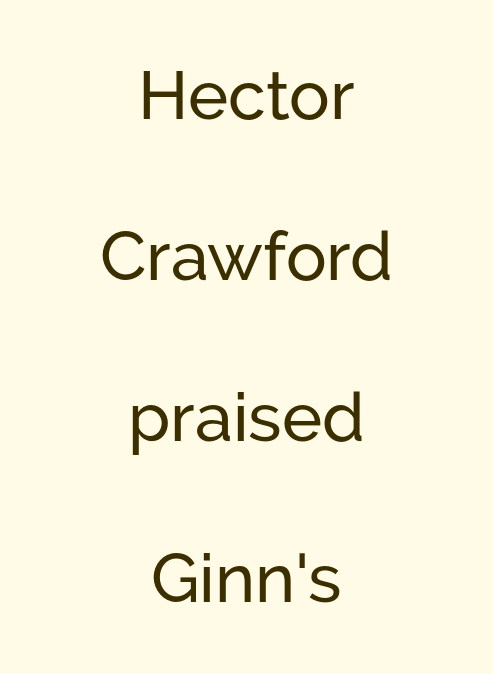
{"serif": "no", "italic": "no", "width": "normal", "stroke_contrast": "low", "x_height": "medium", "monospaced": "no", "underline": "no", "align": "center", "line_spacing": "loose", "line_spacing_ratio": 2.37, "letter_spacing": "normal", "letter_spacing_em": 0.0, "glyph_px": 68}
